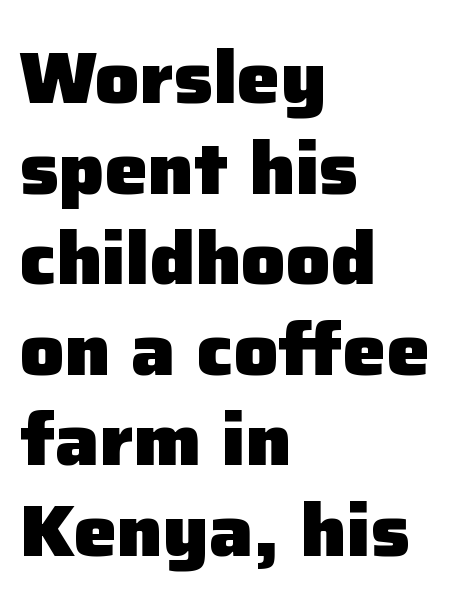
The image shows 73 px heavy sans-serif type, upright; set left-aligned, line spacing 1.24x, normal letter spacing, not underlined; low stroke contrast and a medium x-height.
